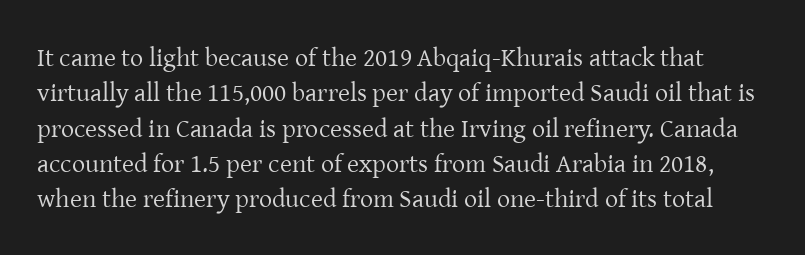
{"italic": "no", "bold": "no", "underline": "no", "line_spacing": "normal", "line_spacing_ratio": 1.36, "letter_spacing": "normal", "letter_spacing_em": 0.0, "glyph_px": 26}
